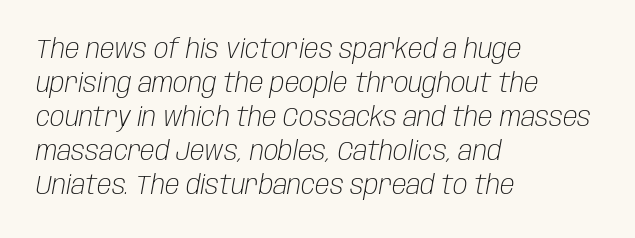
{"italic": "yes", "lean": "right", "slant_degrees": 10, "bold": "no", "underline": "no", "align": "left", "line_spacing": "normal", "line_spacing_ratio": 1.26, "letter_spacing": "normal", "letter_spacing_em": 0.0, "glyph_px": 27}
